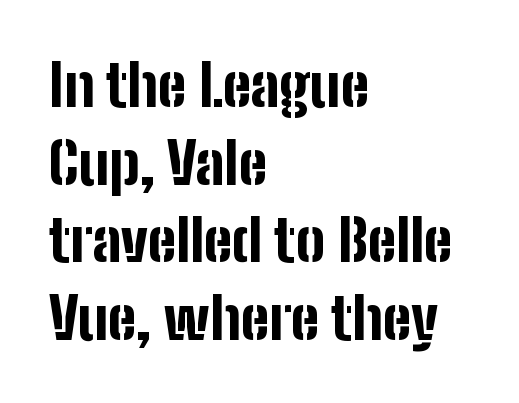
{"serif": "no", "italic": "no", "bold": "yes", "weight": "bold", "width": "condensed", "stroke_contrast": "low", "x_height": "medium", "monospaced": "no", "underline": "no", "align": "left", "line_spacing": "normal", "line_spacing_ratio": 1.34, "letter_spacing": "normal", "letter_spacing_em": 0.0, "glyph_px": 58}
